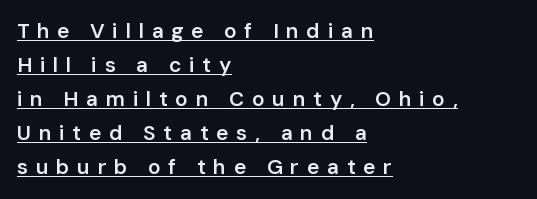
The image shows 21 px text type, upright; set left-aligned, normal line spacing (1.62x), unusually wide letter spacing (+0.36 em), underlined.
